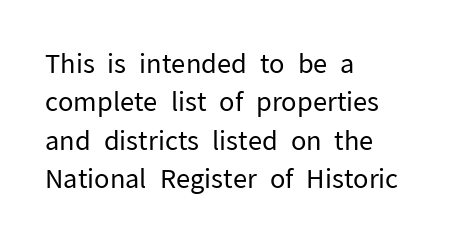
The image shows 26 px text type, upright; set left-aligned, normal line spacing (1.48x), normal letter spacing, not underlined.
